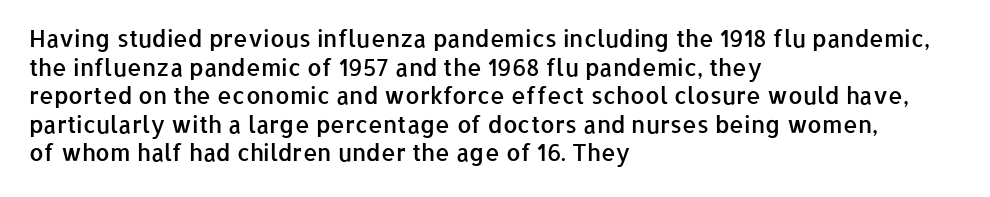
Q: Is the text bold? A: Semi-bold.
Q: Is the text italic (slanted)? A: No, it is upright.
Q: Is the text underlined? A: No.
Q: How is the paragraph aligned? A: Left-aligned.
Q: Is the spacing between letters normal or unusually wide? A: Normal.
